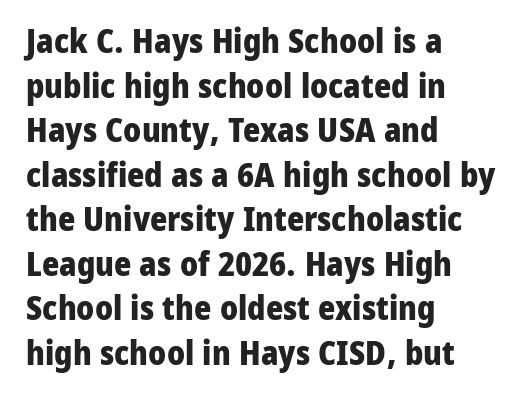
Layout note: lines flush left. Regarding leading, the lines here are spaced in the standard way. A typesetter would call this proportional, since set widths differ per character. The font family rendered here belongs to the sans-serif group.
